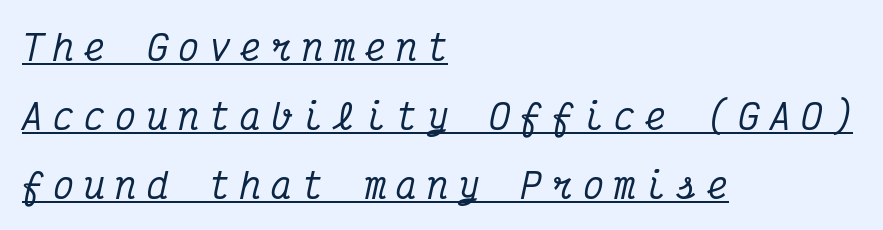
The image shows 35 px condensed serif type, italic (leaning right), monospaced; set left-aligned, loose line spacing (1.97x), unusually wide letter spacing (+0.29 em), underlined; medium stroke contrast and a medium x-height.
